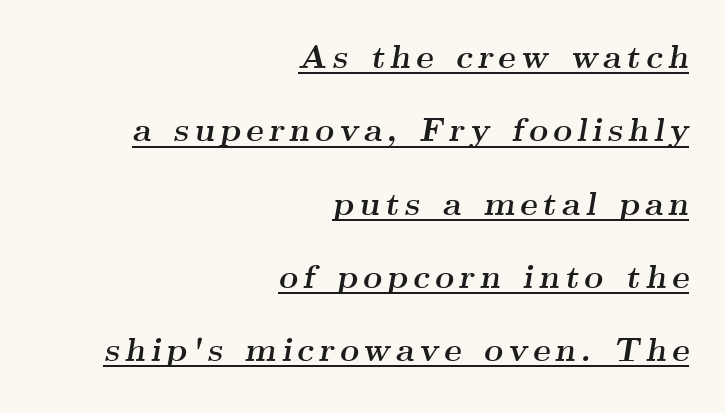
The image shows 33 px semibold, wide serif type, italic (leaning right); set right-aligned, loose line spacing (2.22x), underlined; medium stroke contrast and a small x-height.
